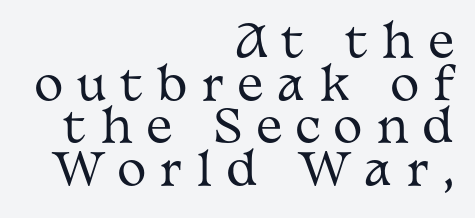
This reads as an unemphasized weight, regular at the heaviest. Right-aligned paragraph, ragged on the left. The lettering stays uniformly vertical, giving the passage a roman look. A bare baseline throughout the passage.
